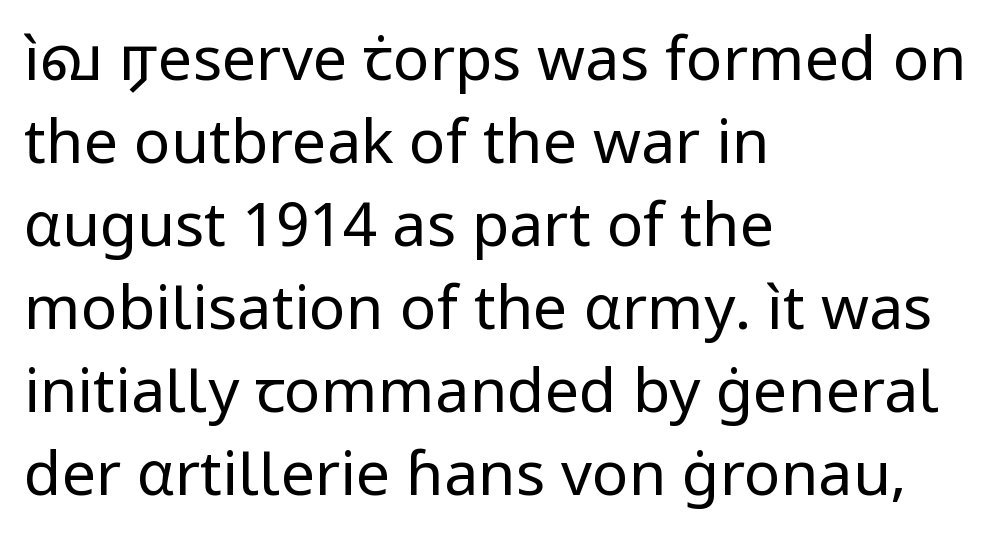
The passage shown has conventional tracking throughout. Vertical spacing — default. The axis of the letterforms is exactly vertical. Quick note: underline off. These lines are composed in type without serifs. The rag falls on the right side of this text block.
